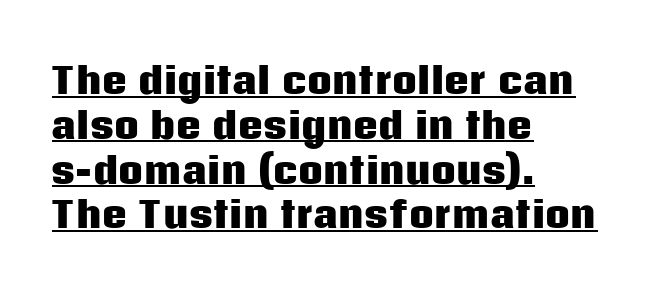
{"serif": "no", "italic": "no", "bold": "yes", "weight": "heavy", "width": "normal", "stroke_contrast": "low", "x_height": "large", "monospaced": "no", "underline": "yes", "align": "left", "line_spacing": "normal", "line_spacing_ratio": 1.28, "letter_spacing": "normal", "letter_spacing_em": 0.0, "glyph_px": 35}
